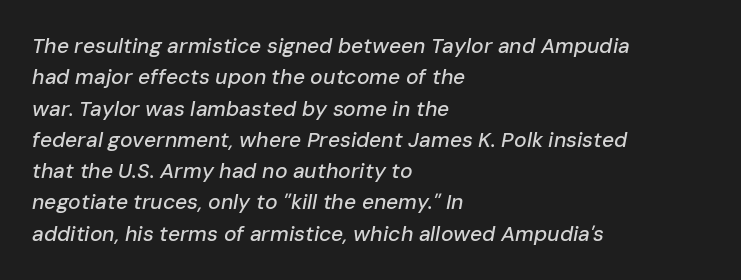
{"italic": "yes", "lean": "right", "slant_degrees": 10, "underline": "no", "align": "left", "line_spacing": "normal", "line_spacing_ratio": 1.49, "letter_spacing": "normal", "letter_spacing_em": 0.0, "glyph_px": 21}
